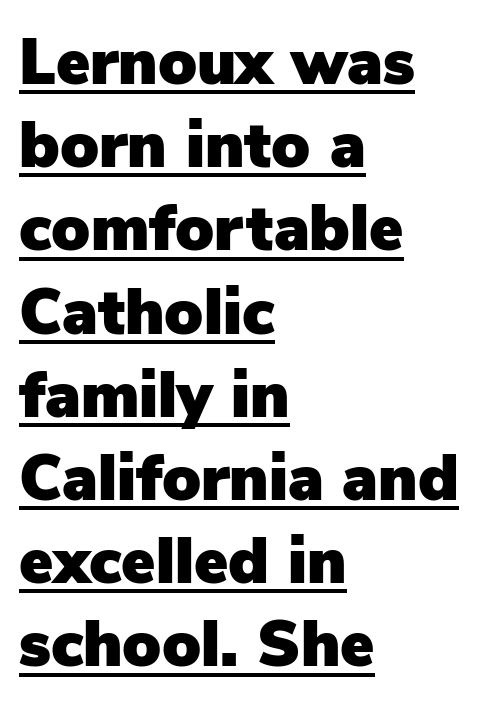
Q: Is the text italic (slanted)? A: No, it is upright.
Q: Is the typeface a serif or a sans-serif typeface? A: Sans-serif.
Q: Is the text underlined? A: Yes.
Q: How is the paragraph aligned? A: Left-aligned.
Q: Is the spacing between letters normal or unusually wide? A: Normal.
Q: Is the spacing between lines tight, normal or loose? A: Normal.
Q: Width (condensed, normal, or wide)? A: Normal.
Q: Stroke contrast? A: Low.
Q: x-height? A: Medium.
Q: Monospaced? A: No.
